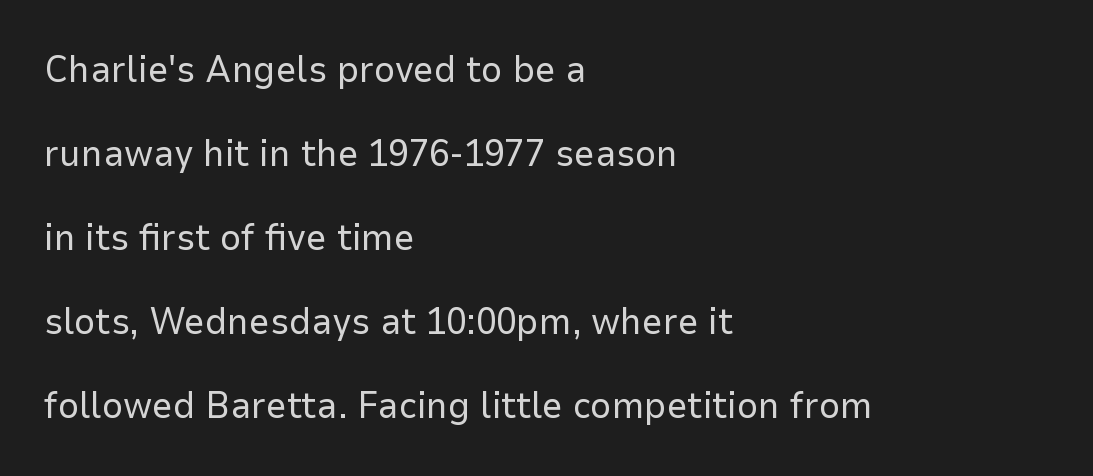
Caption: standard tracking, unaltered. Line starts are locked; line ends wander. The words here are not underlined. Is this a fixed-width face? No — the glyphs have proportional, varying widths. Characters remain perfectly vertical along every line. The block of text is sparse from top to bottom, with ample space between rows.
